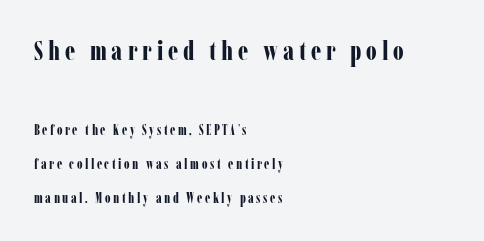
Designer's note — italics off, roman on. Short and long lines alike share a common starting point at left. If you squint, the top block still reads clearly — it's the larger of the two. Clear beneath every line of the passage. The rendering uses a bold face; every stroke is thick and dark. Baseline-to-baseline distance is far greater than the letter height.
